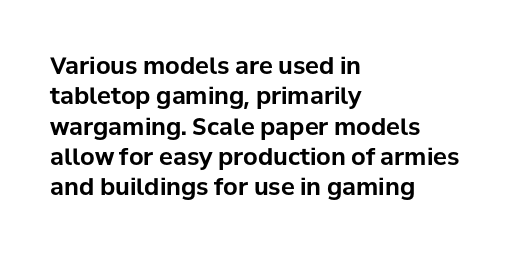
The image shows 23 px bold type, upright; set left-aligned, normal line spacing (1.32x), normal letter spacing, not underlined.
